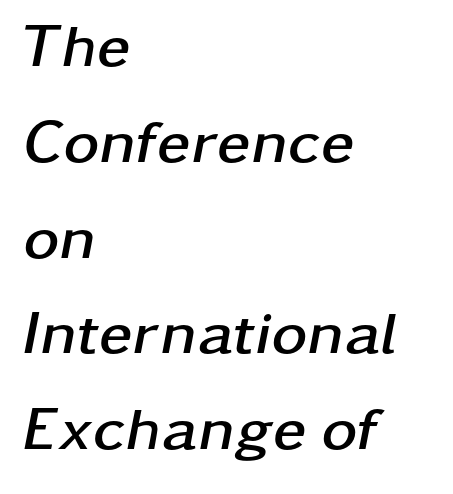
{"italic": "yes", "lean": "right", "slant_degrees": 11, "bold": "yes", "weight": "semibold", "width": "wide", "stroke_contrast": "low", "x_height": "medium", "monospaced": "no", "underline": "no", "align": "left", "line_spacing": "normal", "line_spacing_ratio": 1.57, "letter_spacing": "normal", "letter_spacing_em": 0.0, "glyph_px": 61}
